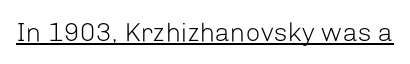
{"italic": "no", "bold": "no", "underline": "yes", "letter_spacing": "normal", "letter_spacing_em": 0.0, "glyph_px": 26}
